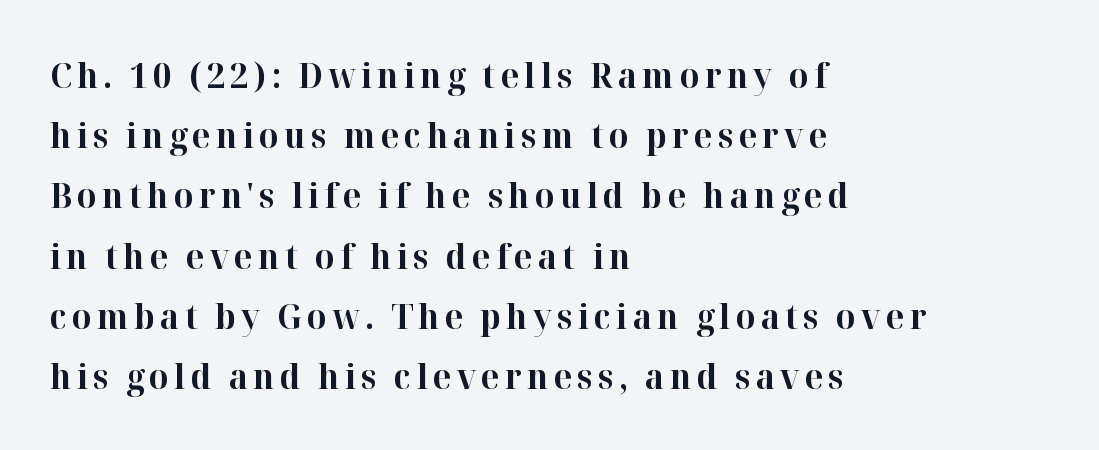
Q: Is the text bold? A: Yes.
Q: Is the text italic (slanted)? A: No, it is upright.
Q: Is the typeface a serif or a sans-serif typeface? A: Serif.
Q: Is the text underlined? A: No.
Q: How is the paragraph aligned? A: Left-aligned.
Q: Width (condensed, normal, or wide)? A: Normal.
Q: Stroke contrast? A: High.
Q: x-height? A: Medium.
Q: Monospaced? A: No.
